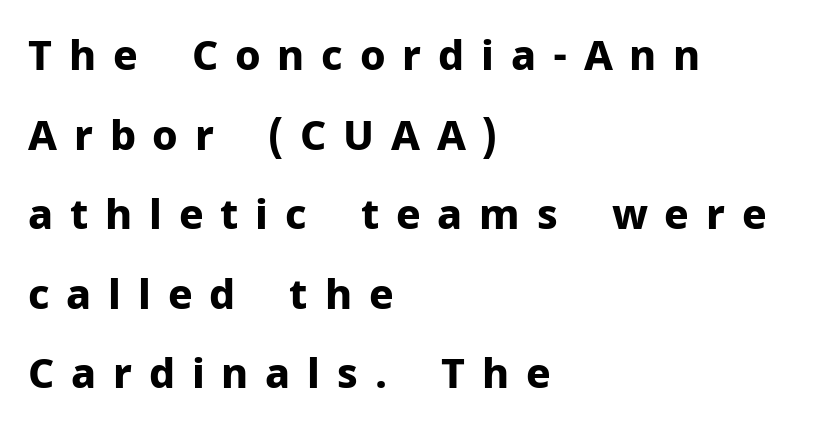
If you drew a line through each stem, it would be perfectly vertical. These lines are set flush left with a ragged right edge. The typesetting leans heavy: a genuine bold. Short note: letters widely spaced. Glance below the letters and you will spot only blank space.
